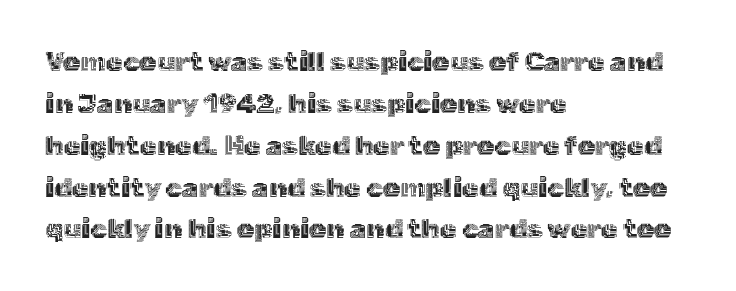
Q: Is the text italic (slanted)? A: No, it is upright.
Q: Is the text underlined? A: No.
Q: How is the paragraph aligned? A: Left-aligned.
Q: Is the spacing between letters normal or unusually wide? A: Normal.
Q: Is the spacing between lines tight, normal or loose? A: Normal.
